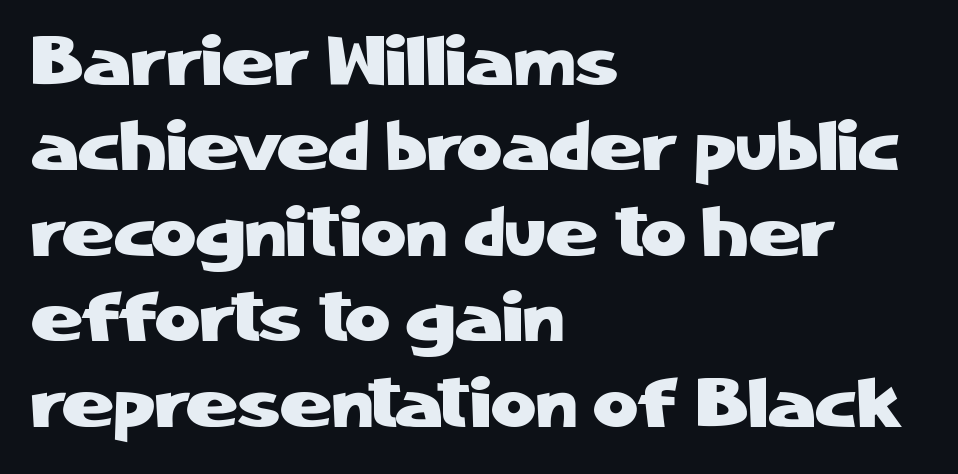
The typeface chosen for these lines omits serifs. Do the characters align in a grid? No, the font is proportional. Unlike italic type, these characters show no tilt at all. Nobody drew a line under any word here.
